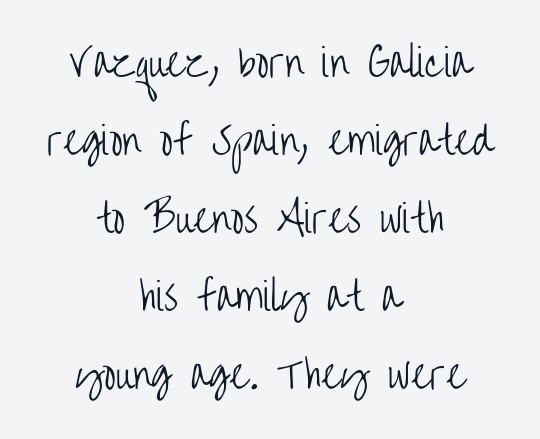
Caption: face not bold, strokes unweighted. Words appear dense and cohesive because spacing is normal. Lines of text with bare space underneath. Font category for this specimen: sans-serif. The face used here is proportionally spaced, like ordinary book or web type. Honestly, the rows look like they've been pulled way apart.
